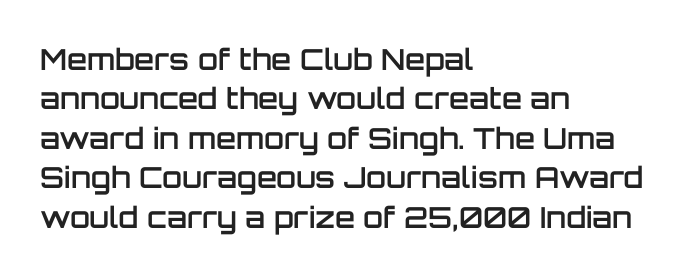
The space directly below the letters is spotless. A bit beefed up — I'd call it semibold rather than bold. Unlike a traditional serif, this face leaves its strokes unadorned. This sample is left-justified, so line endings fall wherever the words run out. The face used here is rendered with its standard letterfit. The leading is moderate, giving the passage an even texture.
